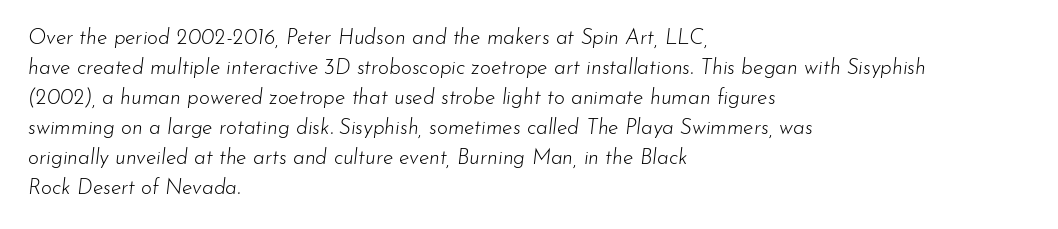
Q: Is the text bold? A: No.
Q: Is the text italic (slanted)? A: Yes, it leans right by about 7 degrees.
Q: Is the text underlined? A: No.
Q: How is the paragraph aligned? A: Left-aligned.
Q: Is the spacing between letters normal or unusually wide? A: Normal.
Q: Is the spacing between lines tight, normal or loose? A: Normal.
